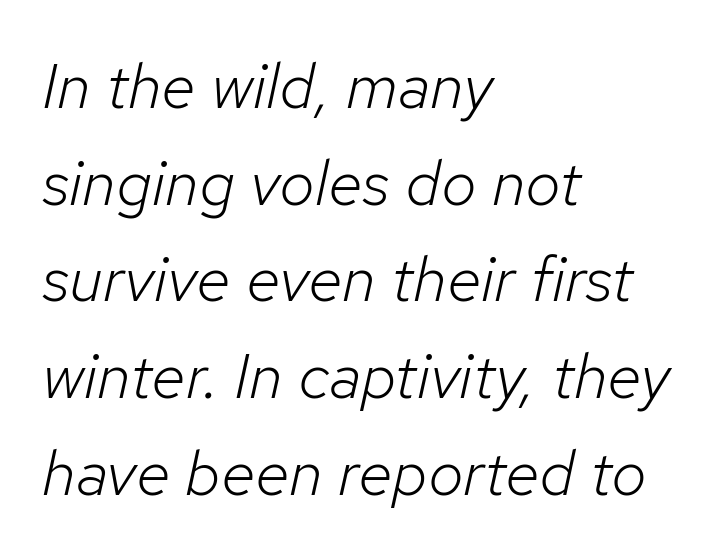
Is this a fixed-width face? No — the glyphs have proportional, varying widths. A typesetter would call this zero additional tracking. The font sits on the lighter half of the weight spectrum, regular included. Compared with ordinary roman type, these characters are visibly tilted. The area under the type is left untouched.
